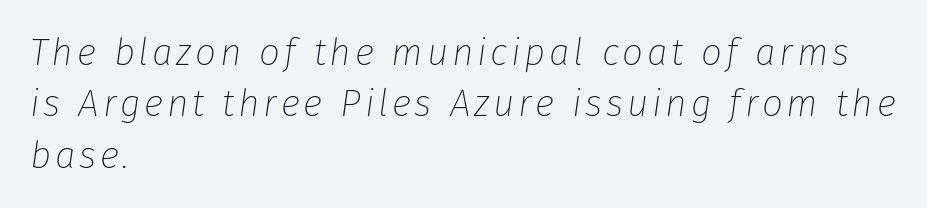
{"italic": "yes", "lean": "right", "slant_degrees": 8, "bold": "no", "weight": "thin", "width": "normal", "stroke_contrast": "low", "x_height": "medium", "monospaced": "no", "underline": "no", "align": "left", "line_spacing": "normal", "line_spacing_ratio": 1.39, "glyph_px": 37}
